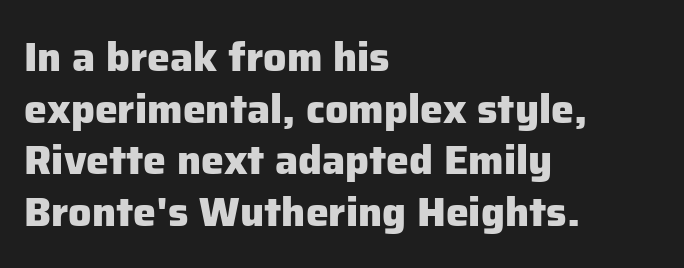
{"serif": "no", "italic": "no", "bold": "yes", "weight": "heavy", "width": "normal", "stroke_contrast": "low", "x_height": "medium", "monospaced": "no", "underline": "no", "align": "left", "line_spacing": "normal", "line_spacing_ratio": 1.26, "letter_spacing": "normal", "letter_spacing_em": 0.0, "glyph_px": 41}
